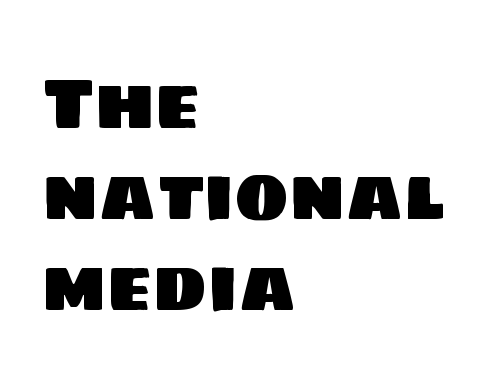
{"serif": "no", "width": "normal", "stroke_contrast": "low", "x_height": "large", "monospaced": "no", "underline": "no", "align": "left", "line_spacing": "normal", "line_spacing_ratio": 1.25, "letter_spacing": "normal", "letter_spacing_em": 0.0, "glyph_px": 73}
